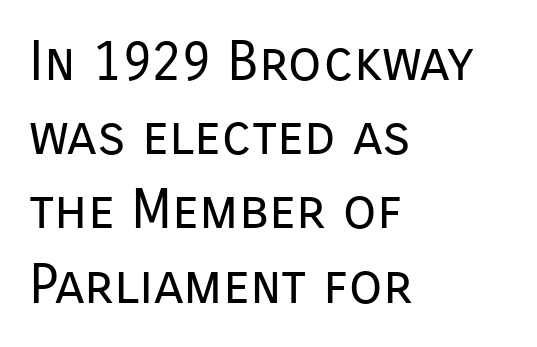
The image shows 55 px regular-weight sans-serif type, upright; set left-aligned, normal line spacing (1.35x), normal letter spacing, not underlined; low stroke contrast and a medium x-height.
